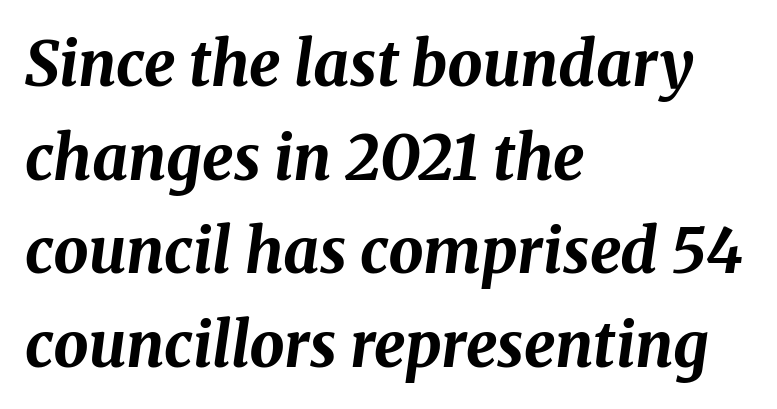
The image shows 62 px bold type, italic (leaning right); set left-aligned, normal line spacing (1.51x), normal letter spacing, not underlined; medium stroke contrast and a medium x-height.
